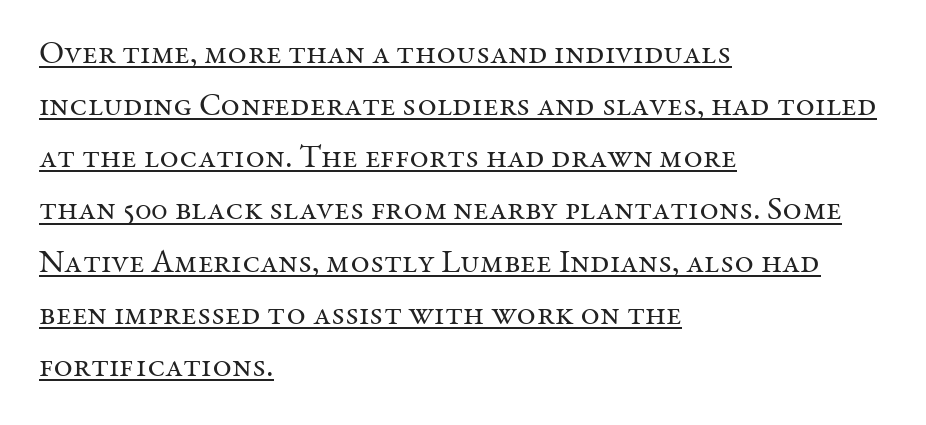
{"serif": "yes", "italic": "no", "bold": "no", "weight": "regular", "width": "normal", "stroke_contrast": "medium", "x_height": "medium", "monospaced": "no", "underline": "yes", "align": "left", "line_spacing": "normal", "line_spacing_ratio": 1.58, "letter_spacing": "normal", "letter_spacing_em": 0.0, "glyph_px": 33}
